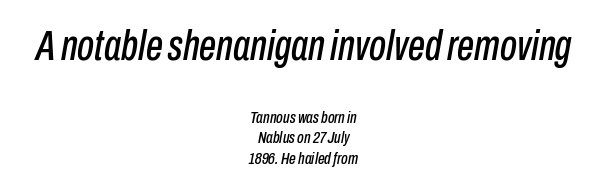
{"italic": "yes", "lean": "right", "slant_degrees": 10, "width": "condensed", "stroke_contrast": "low", "x_height": "medium", "monospaced": "no", "underline": "no", "align": "center", "line_spacing_ratio": 1.2, "letter_spacing": "normal", "letter_spacing_em": 0.0, "larger_block": "first", "size_ratio": 2.53, "glyph_px": 43}
